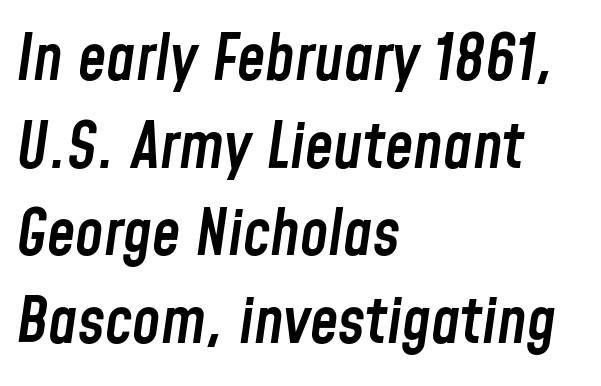
{"italic": "yes", "lean": "right", "slant_degrees": 8, "bold": "semi", "weight": "semibold", "width": "condensed", "stroke_contrast": "low", "x_height": "medium", "monospaced": "no", "underline": "no", "align": "left", "line_spacing": "normal", "line_spacing_ratio": 1.37, "letter_spacing": "normal", "letter_spacing_em": 0.0, "glyph_px": 64}
